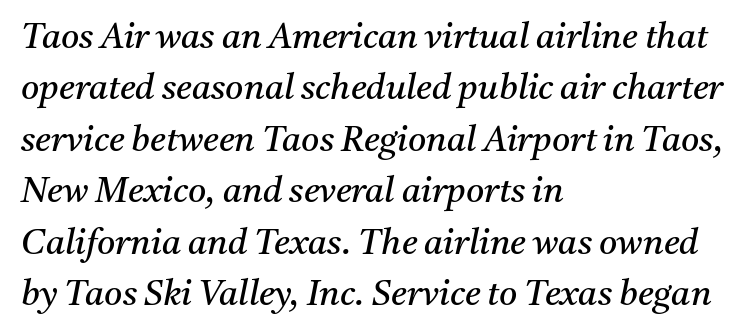
Q: Is the text bold? A: No.
Q: Is the text italic (slanted)? A: Yes, it leans right by about 11 degrees.
Q: Is the typeface a serif or a sans-serif typeface? A: Serif.
Q: Is the text underlined? A: No.
Q: How is the paragraph aligned? A: Left-aligned.
Q: Is the spacing between letters normal or unusually wide? A: Normal.
Q: Is the spacing between lines tight, normal or loose? A: Normal.
Q: Width (condensed, normal, or wide)? A: Normal.
Q: Stroke contrast? A: Medium.
Q: x-height? A: Medium.
Q: Monospaced? A: No.
